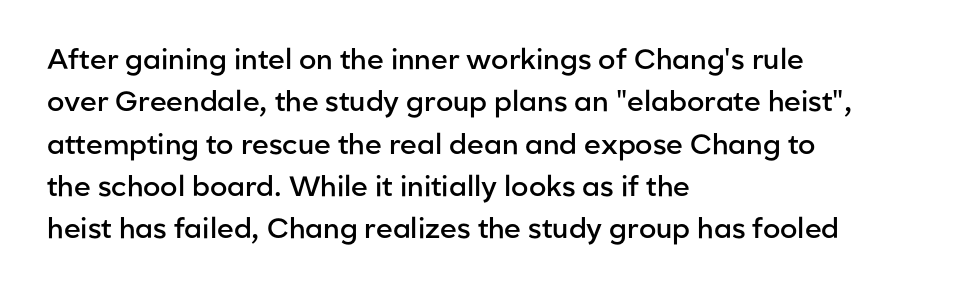
{"serif": "no", "italic": "no", "bold": "semi", "weight": "semibold", "width": "normal", "stroke_contrast": "low", "x_height": "medium", "monospaced": "no", "underline": "no", "align": "left", "line_spacing": "normal", "line_spacing_ratio": 1.51, "letter_spacing": "normal", "letter_spacing_em": 0.0, "glyph_px": 28}
